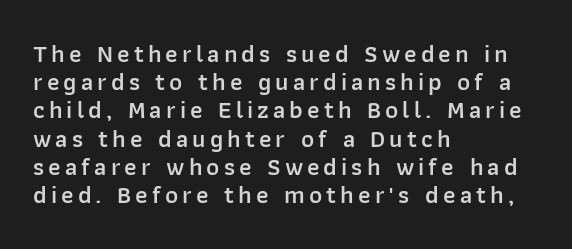
The image shows 25 px text type, upright; set left-aligned, tight line spacing (1.13x), not underlined.
